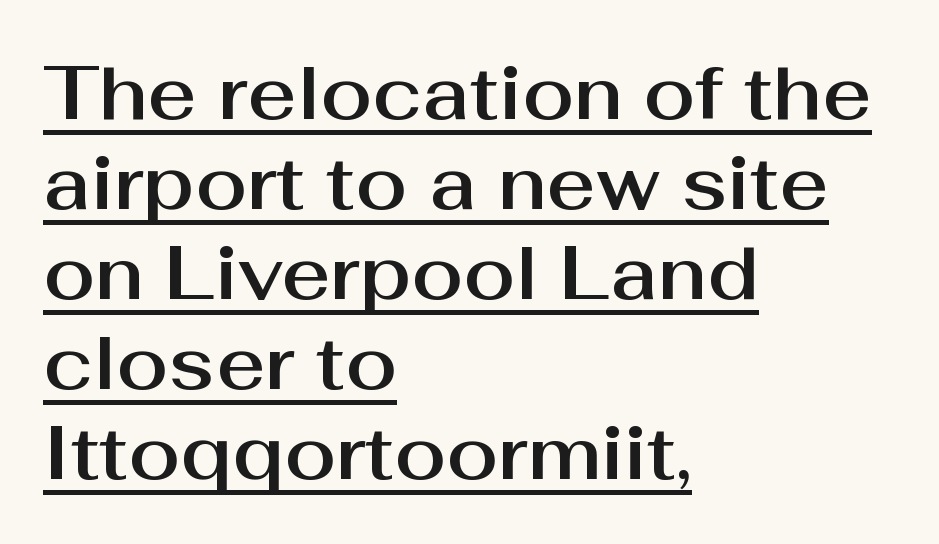
{"serif": "no", "italic": "no", "width": "normal", "stroke_contrast": "medium", "x_height": "medium", "monospaced": "no", "underline": "yes", "align": "left", "line_spacing_ratio": 1.2, "letter_spacing": "normal", "letter_spacing_em": 0.0, "glyph_px": 75}
